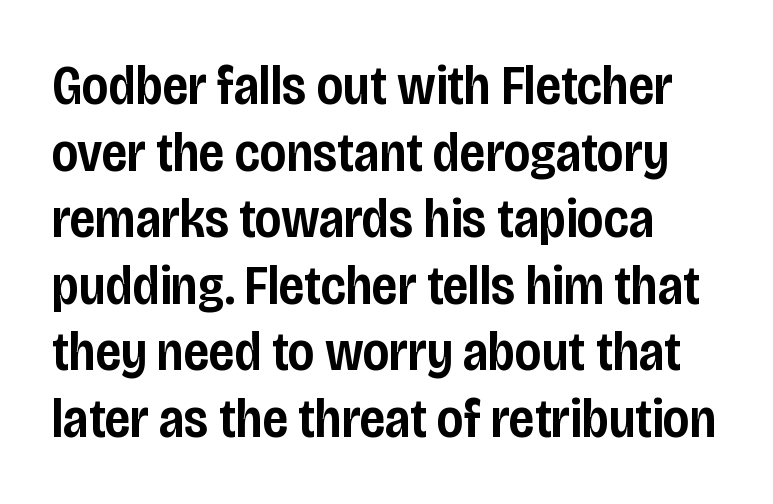
Q: Is the text bold? A: Semi-bold.
Q: Is the text italic (slanted)? A: No, it is upright.
Q: Is the typeface a serif or a sans-serif typeface? A: Sans-serif.
Q: Is the text underlined? A: No.
Q: Is the spacing between letters normal or unusually wide? A: Normal.
Q: Width (condensed, normal, or wide)? A: Condensed.
Q: Stroke contrast? A: Low.
Q: x-height? A: Large.
Q: Monospaced? A: No.
